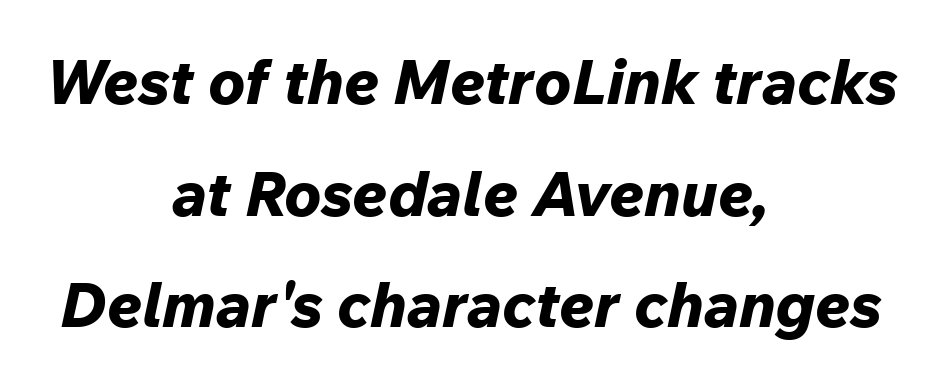
{"italic": "yes", "lean": "right", "slant_degrees": 12, "bold": "yes", "weight": "bold", "width": "normal", "stroke_contrast": "low", "x_height": "medium", "monospaced": "no", "underline": "no", "align": "center", "line_spacing_ratio": 1.8, "letter_spacing": "normal", "letter_spacing_em": 0.0, "glyph_px": 62}
